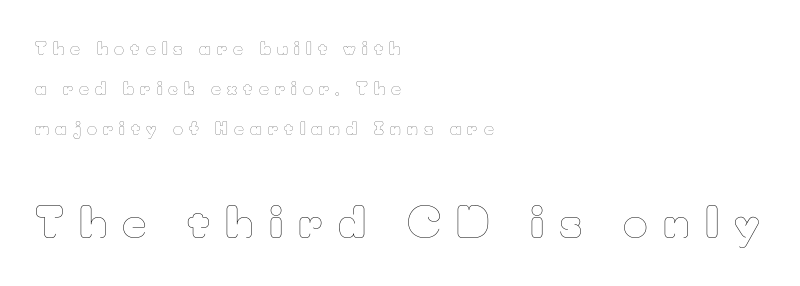
Size contrast runs from small at the top to large at the bottom. Looks like regular typesetting: each glyph gets only the width it needs. In terms of letterspacing, this is a distinctly airy, spread setting. The strokes carry an ordinary text weight at most. The space directly below the letters is spotless. Style check: upright.
